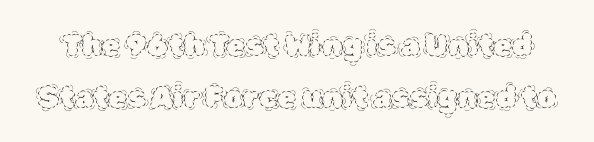
The image shows 30 px thin type, upright; set line spacing 1.74x, normal letter spacing, not underlined; a large x-height.
